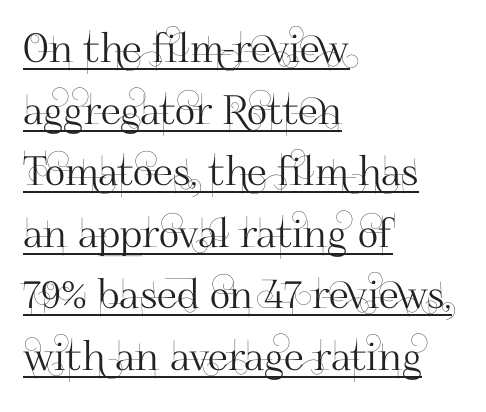
Looks like regular typesetting: each glyph gets only the width it needs. Typographically, this falls in the sans-serif category. Emphasis is given by a line drawn under the lettering. Compared with a centered layout, this one pins lines to the left instead.
